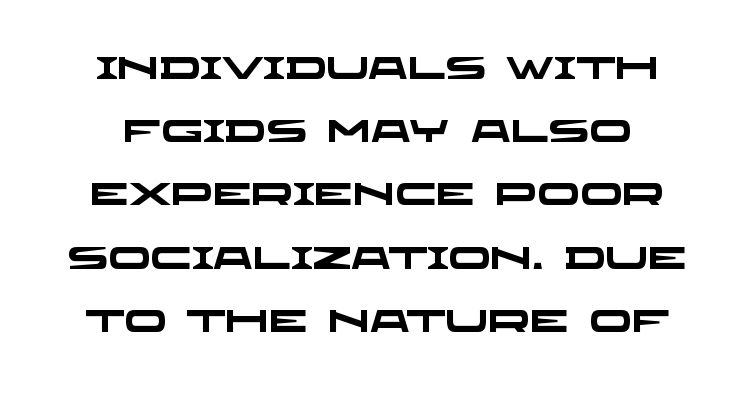
The image shows 31 px heavy, wide sans-serif type; set loose line spacing (2.04x), normal letter spacing, not underlined; low stroke contrast and a large x-height.
